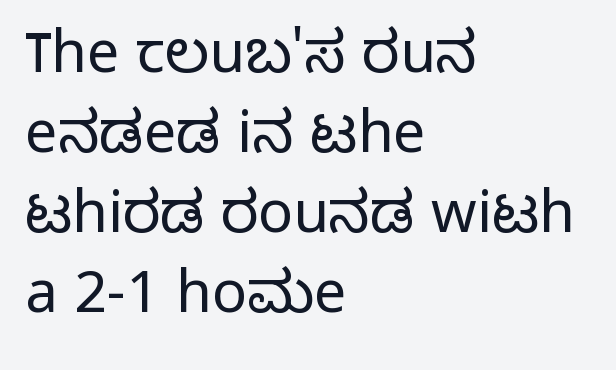
Q: Is the text bold? A: No.
Q: Is the text italic (slanted)? A: No, it is upright.
Q: Is the typeface a serif or a sans-serif typeface? A: Sans-serif.
Q: Is the text underlined? A: No.
Q: How is the paragraph aligned? A: Left-aligned.
Q: Is the spacing between letters normal or unusually wide? A: Normal.
Q: Is the spacing between lines tight, normal or loose? A: Normal.
Q: Width (condensed, normal, or wide)? A: Normal.
Q: Stroke contrast? A: Low.
Q: x-height? A: Medium.
Q: Monospaced? A: No.
